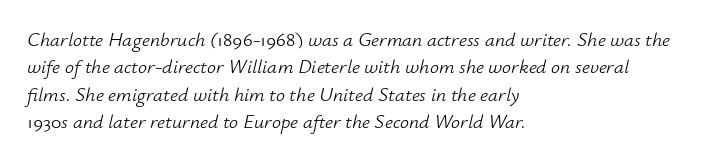
The image shows 20 px text type, italic (leaning right); set left-aligned, normal line spacing (1.37x), normal letter spacing, not underlined.
